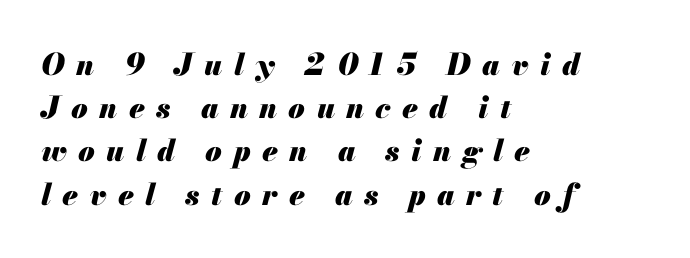
The image shows 30 px heavy type, italic (leaning right); set left-aligned, normal line spacing (1.44x), unusually wide letter spacing (+0.38 em), not underlined; medium stroke contrast and a small x-height.
